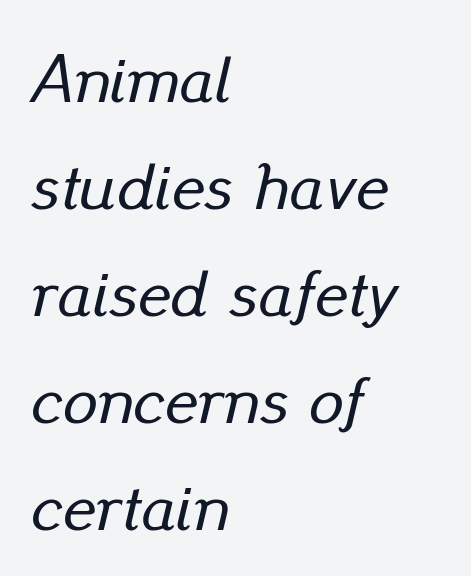
{"italic": "yes", "lean": "right", "slant_degrees": 13, "width": "normal", "stroke_contrast": "low", "x_height": "small", "monospaced": "no", "underline": "no", "align": "left", "line_spacing": "normal", "line_spacing_ratio": 1.55, "letter_spacing": "normal", "letter_spacing_em": 0.0, "glyph_px": 69}
